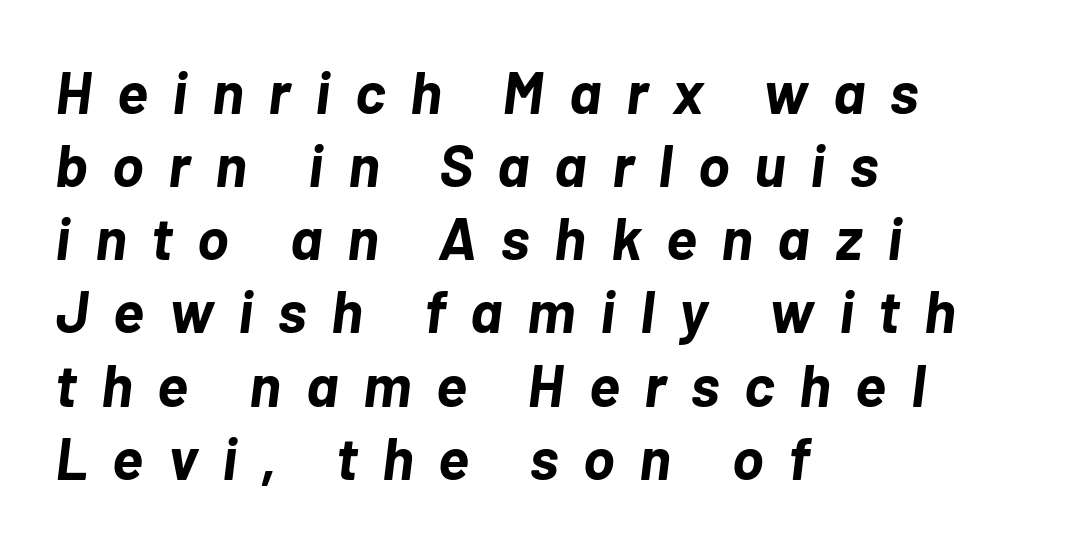
{"italic": "yes", "lean": "right", "slant_degrees": 7, "bold": "yes", "weight": "bold", "width": "normal", "stroke_contrast": "low", "x_height": "medium", "monospaced": "no", "underline": "no", "align": "left", "line_spacing_ratio": 1.24, "letter_spacing": "wide", "letter_spacing_em": 0.42, "glyph_px": 59}
